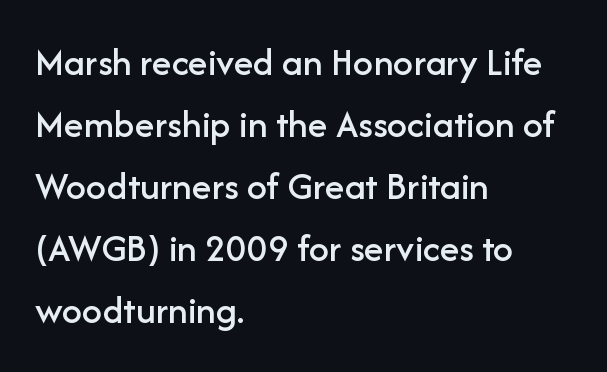
The image shows 40 px sans-serif type, upright; set left-aligned, normal line spacing (1.55x), normal letter spacing, not underlined; low stroke contrast and a medium x-height.
